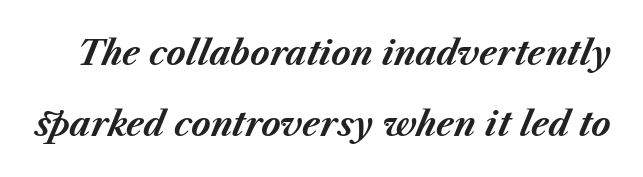
{"italic": "yes", "lean": "right", "slant_degrees": 23, "bold": "yes", "weight": "bold", "width": "normal", "stroke_contrast": "medium", "x_height": "medium", "monospaced": "no", "underline": "no", "line_spacing": "loose", "line_spacing_ratio": 2.15, "letter_spacing": "normal", "letter_spacing_em": 0.0, "glyph_px": 33}
